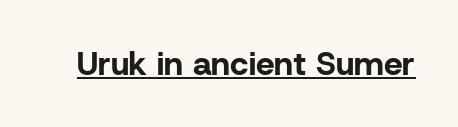
The image shows 33 px bold sans-serif type, upright; set normal letter spacing, underlined; low stroke contrast and a medium x-height.
